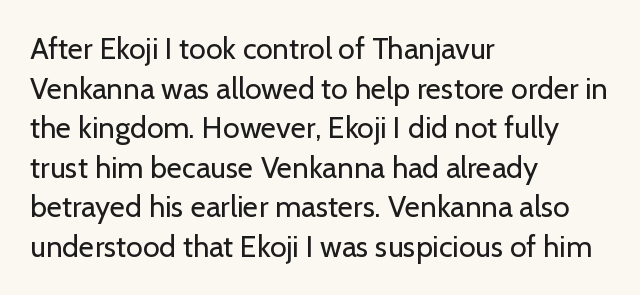
Each letter keeps its own natural width here, so spacing adapts to shape. Line beginnings align vertically; line endings do not. The characters display no serif detailing; their extremities are plain. The designer left line spacing at the default. Honestly, there is no underline to notice here at all.
